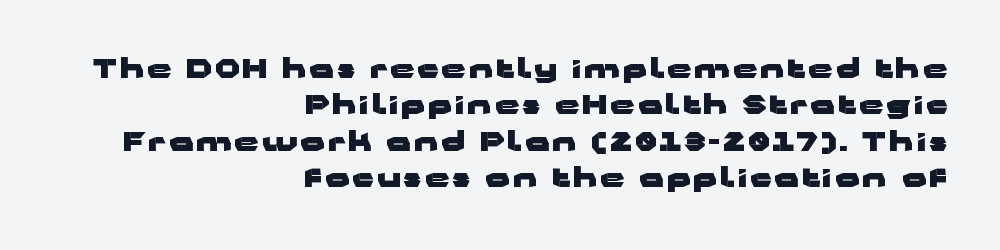
{"italic": "no", "bold": "yes", "underline": "no", "align": "right", "line_spacing": "normal", "line_spacing_ratio": 1.35, "glyph_px": 27}
